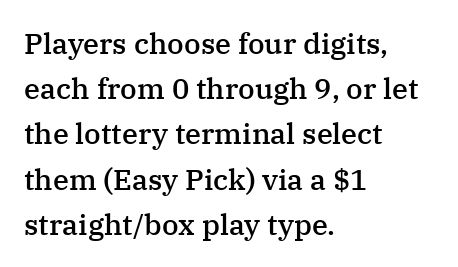
Q: Is the text bold? A: Semi-bold.
Q: Is the text italic (slanted)? A: No, it is upright.
Q: Is the typeface a serif or a sans-serif typeface? A: Serif.
Q: Is the text underlined? A: No.
Q: How is the paragraph aligned? A: Left-aligned.
Q: Is the spacing between letters normal or unusually wide? A: Normal.
Q: Is the spacing between lines tight, normal or loose? A: Normal.
Q: Width (condensed, normal, or wide)? A: Normal.
Q: Stroke contrast? A: Medium.
Q: x-height? A: Medium.
Q: Monospaced? A: No.
